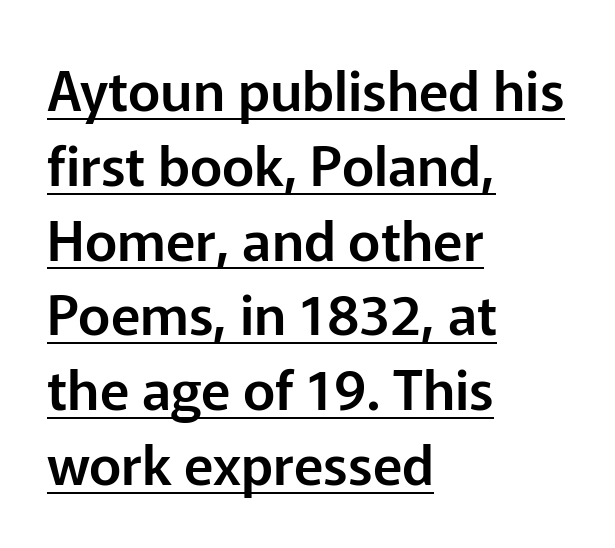
{"serif": "no", "italic": "no", "width": "normal", "stroke_contrast": "low", "x_height": "medium", "monospaced": "no", "underline": "yes", "align": "left", "line_spacing": "normal", "line_spacing_ratio": 1.36, "letter_spacing": "normal", "letter_spacing_em": 0.0, "glyph_px": 55}
